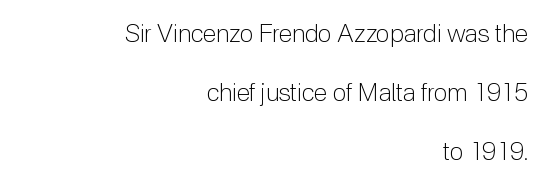
Q: Is the text bold? A: No.
Q: Is the text italic (slanted)? A: No, it is upright.
Q: Is the text underlined? A: No.
Q: How is the paragraph aligned? A: Right-aligned.
Q: Is the spacing between letters normal or unusually wide? A: Normal.
Q: Is the spacing between lines tight, normal or loose? A: Loose.
